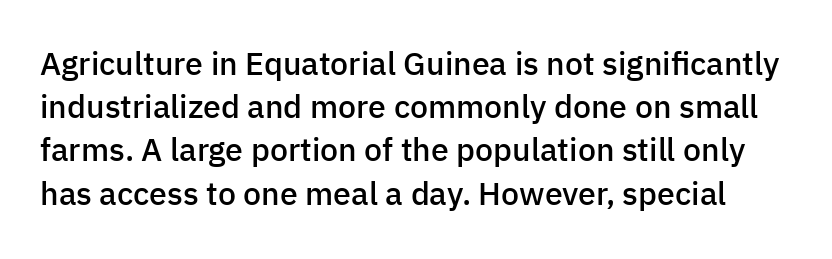
Q: Is the text bold? A: Semi-bold.
Q: Is the text italic (slanted)? A: No, it is upright.
Q: Is the typeface a serif or a sans-serif typeface? A: Sans-serif.
Q: Is the text underlined? A: No.
Q: Is the spacing between letters normal or unusually wide? A: Normal.
Q: Is the spacing between lines tight, normal or loose? A: Normal.
Q: Width (condensed, normal, or wide)? A: Normal.
Q: Stroke contrast? A: Low.
Q: x-height? A: Medium.
Q: Monospaced? A: No.
